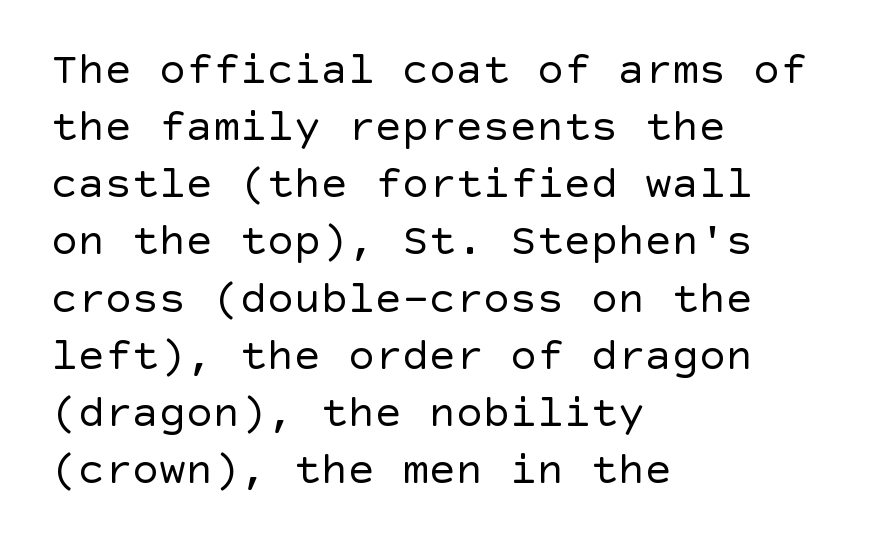
{"serif": "no", "italic": "no", "bold": "no", "weight": "regular", "width": "normal", "x_height": "large", "underline": "no", "align": "left", "line_spacing": "normal", "line_spacing_ratio": 1.27, "letter_spacing": "normal", "letter_spacing_em": 0.0, "glyph_px": 45}
